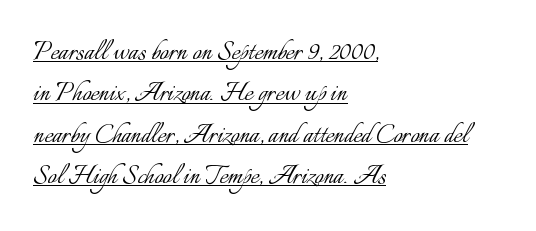
{"bold": "no", "weight": "light", "width": "normal", "stroke_contrast": "low", "x_height": "small", "monospaced": "no", "underline": "yes", "align": "left", "line_spacing": "normal", "line_spacing_ratio": 1.29, "letter_spacing": "normal", "letter_spacing_em": 0.0, "glyph_px": 32}
